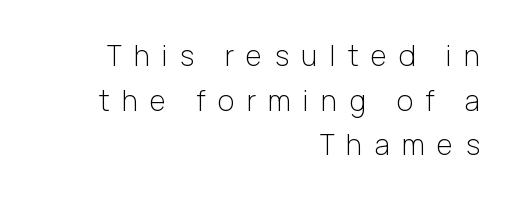
{"serif": "no", "italic": "no", "bold": "no", "weight": "light", "width": "normal", "stroke_contrast": "low", "x_height": "medium", "monospaced": "no", "underline": "no", "align": "right", "line_spacing": "normal", "line_spacing_ratio": 1.59, "letter_spacing": "wide", "letter_spacing_em": 0.44, "glyph_px": 28}
